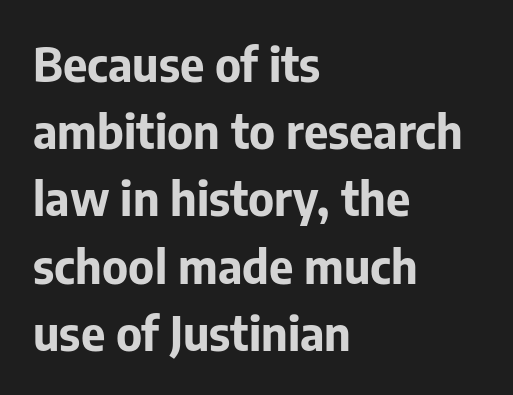
The image shows 47 px bold sans-serif type, upright; set left-aligned, normal line spacing (1.43x), normal letter spacing, not underlined; low stroke contrast and a medium x-height.
